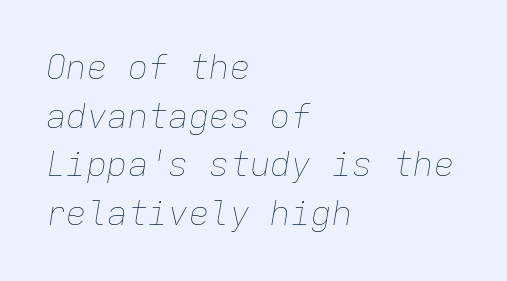
Q: Is the text bold? A: No.
Q: Is the text italic (slanted)? A: Yes, it leans right by about 9 degrees.
Q: Is the text underlined? A: No.
Q: How is the paragraph aligned? A: Left-aligned.
Q: Is the spacing between letters normal or unusually wide? A: Normal.
Q: Is the spacing between lines tight, normal or loose? A: Normal.
Q: Width (condensed, normal, or wide)? A: Normal.
Q: Stroke contrast? A: Low.
Q: x-height? A: Medium.
Q: Monospaced? A: Yes.
